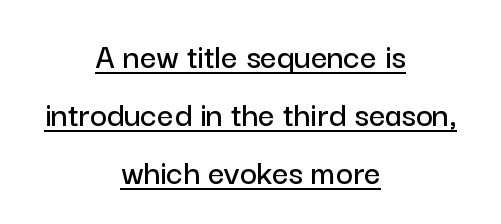
Q: Is the text italic (slanted)? A: No, it is upright.
Q: Is the typeface a serif or a sans-serif typeface? A: Sans-serif.
Q: Is the text underlined? A: Yes.
Q: How is the paragraph aligned? A: Centered.
Q: Is the spacing between letters normal or unusually wide? A: Normal.
Q: Is the spacing between lines tight, normal or loose? A: Normal.
Q: Width (condensed, normal, or wide)? A: Normal.
Q: Stroke contrast? A: Low.
Q: x-height? A: Medium.
Q: Monospaced? A: No.
